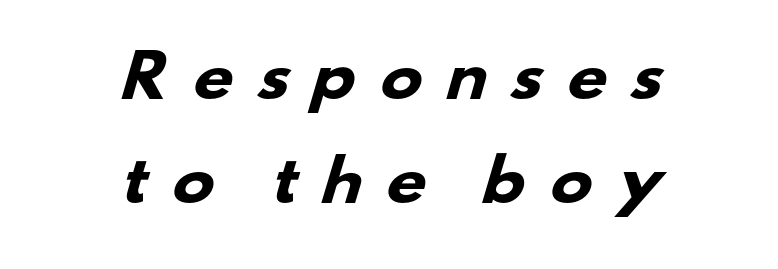
{"serif": "no", "bold": "yes", "weight": "heavy", "width": "wide", "stroke_contrast": "low", "x_height": "small", "monospaced": "no", "underline": "no", "align": "center", "line_spacing_ratio": 1.83, "letter_spacing": "wide", "letter_spacing_em": 0.38, "glyph_px": 57}
